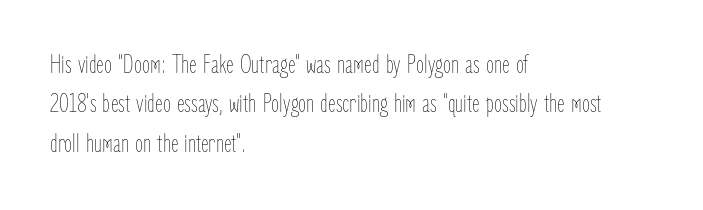
Q: Is the text bold? A: No.
Q: Is the text italic (slanted)? A: No, it is upright.
Q: Is the text underlined? A: No.
Q: How is the paragraph aligned? A: Left-aligned.
Q: Is the spacing between letters normal or unusually wide? A: Normal.
Q: Is the spacing between lines tight, normal or loose? A: Normal.
